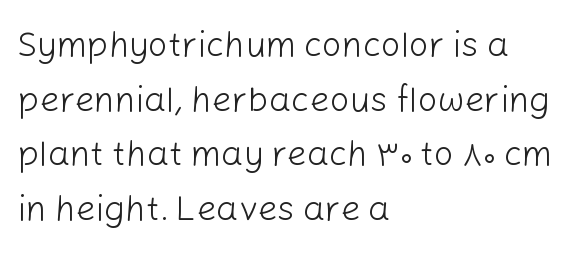
Style check: upright. Grotesque or geometric, the face here clearly has no serifs. Reading down the block, your eye returns to a fixed left position each line. The space between consecutive lines is moderate. Tracking value appears to be zero — textbook default spacing. Check the space under the baseline: it is left empty.
